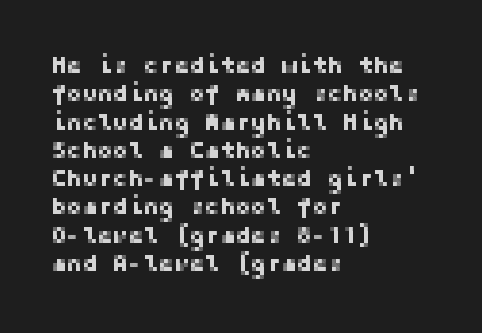
One-word summary of the alignment: left. These lines keep a tight, regular rhythm from letter to letter. Letters rest on an invisible, unmarked baseline. In terms of posture, this sample is upright.
